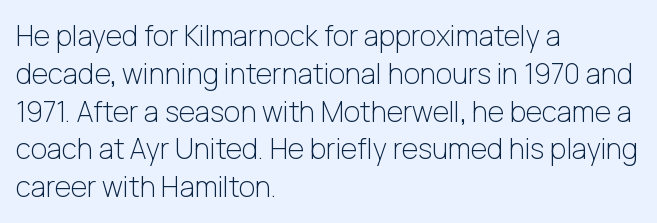
Q: Is the text bold? A: No.
Q: Is the text italic (slanted)? A: No, it is upright.
Q: Is the typeface a serif or a sans-serif typeface? A: Sans-serif.
Q: Is the text underlined? A: No.
Q: How is the paragraph aligned? A: Left-aligned.
Q: Is the spacing between letters normal or unusually wide? A: Normal.
Q: Is the spacing between lines tight, normal or loose? A: Normal.
Q: Width (condensed, normal, or wide)? A: Normal.
Q: Stroke contrast? A: Low.
Q: x-height? A: Medium.
Q: Monospaced? A: No.
